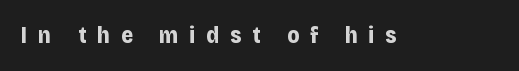
{"italic": "no", "bold": "yes", "underline": "no", "letter_spacing": "wide", "letter_spacing_em": 0.47, "glyph_px": 23}
